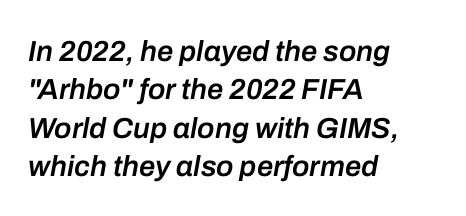
The image shows 29 px semibold type, italic (leaning right); set left-aligned, normal line spacing (1.32x), normal letter spacing, not underlined; low stroke contrast and a medium x-height.
